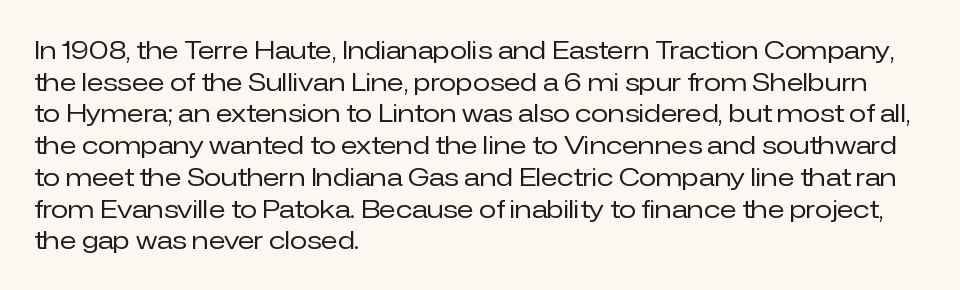
Q: Is the text bold? A: No.
Q: Is the text italic (slanted)? A: No, it is upright.
Q: Is the text underlined? A: No.
Q: How is the paragraph aligned? A: Left-aligned.
Q: Is the spacing between letters normal or unusually wide? A: Normal.
Q: Is the spacing between lines tight, normal or loose? A: Normal.
